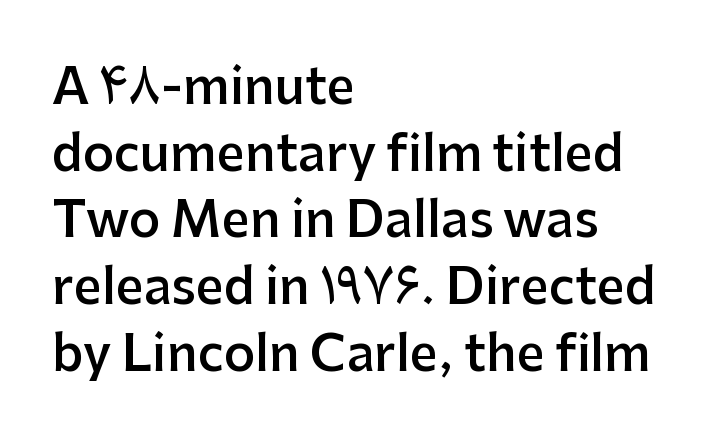
Q: Is the text bold? A: Semi-bold.
Q: Is the text italic (slanted)? A: No, it is upright.
Q: Is the typeface a serif or a sans-serif typeface? A: Sans-serif.
Q: Is the text underlined? A: No.
Q: How is the paragraph aligned? A: Left-aligned.
Q: Is the spacing between letters normal or unusually wide? A: Normal.
Q: Is the spacing between lines tight, normal or loose? A: Normal.
Q: Width (condensed, normal, or wide)? A: Normal.
Q: Stroke contrast? A: Low.
Q: x-height? A: Medium.
Q: Monospaced? A: No.
